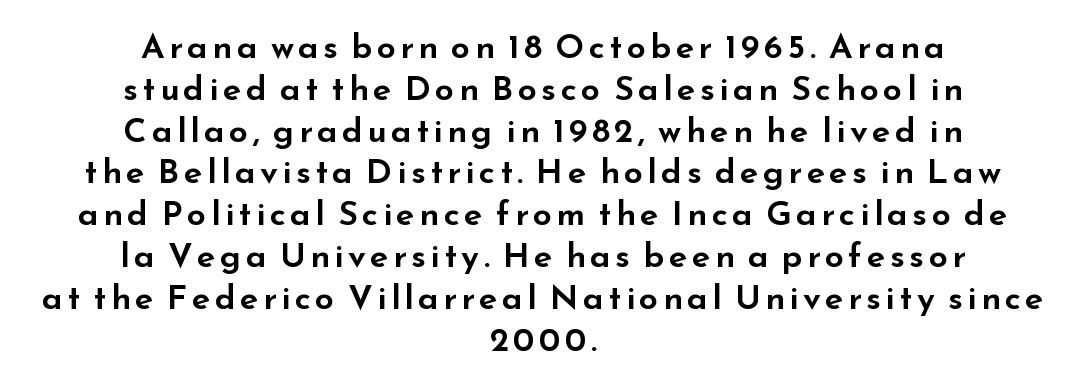
Q: Is the text italic (slanted)? A: No, it is upright.
Q: Is the typeface a serif or a sans-serif typeface? A: Sans-serif.
Q: Is the text underlined? A: No.
Q: How is the paragraph aligned? A: Centered.
Q: Width (condensed, normal, or wide)? A: Wide.
Q: Stroke contrast? A: Low.
Q: x-height? A: Small.
Q: Monospaced? A: No.
